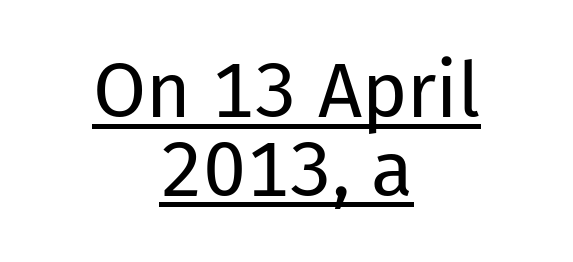
The image shows 77 px regular-weight sans-serif type, upright; set centered, tight line spacing (1.02x), normal letter spacing, underlined; low stroke contrast and a medium x-height.
